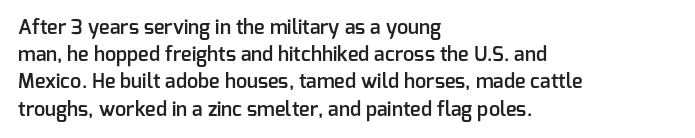
Q: Is the text bold? A: Semi-bold.
Q: Is the text italic (slanted)? A: No, it is upright.
Q: Is the text underlined? A: No.
Q: How is the paragraph aligned? A: Left-aligned.
Q: Is the spacing between letters normal or unusually wide? A: Normal.
Q: Is the spacing between lines tight, normal or loose? A: Normal.
